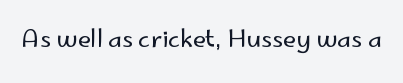
Q: Is the text bold? A: No.
Q: Is the text italic (slanted)? A: No, it is upright.
Q: Is the text underlined? A: No.
Q: Is the spacing between letters normal or unusually wide? A: Normal.
